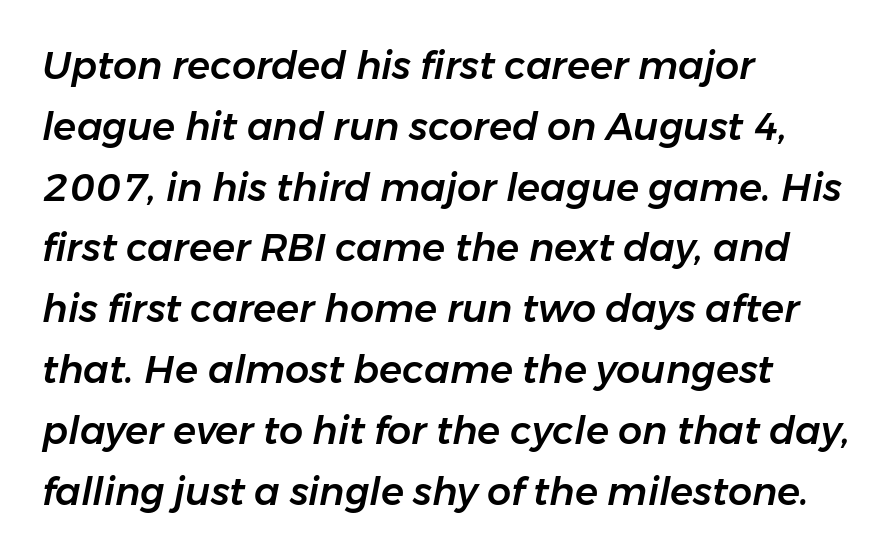
Regarding leading, the lines here are spaced in the standard way. A clean baseline with only descenders dipping below it. This sample uses an oblique cut, with every glyph tilted off the vertical. Letter spacing: default. The face used here is proportionally spaced, like ordinary book or web type. Which margin do the lines hug? The left one — the right edge is uneven.
